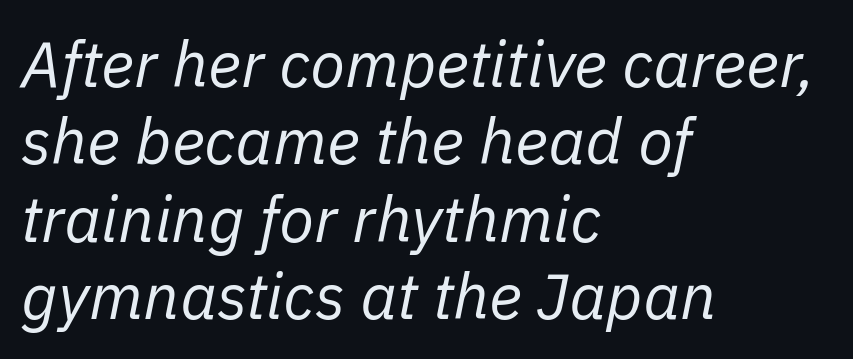
{"italic": "yes", "lean": "right", "slant_degrees": 11, "bold": "no", "weight": "regular", "width": "normal", "stroke_contrast": "low", "x_height": "medium", "monospaced": "no", "underline": "no", "align": "left", "line_spacing_ratio": 1.21, "letter_spacing": "normal", "letter_spacing_em": 0.0, "glyph_px": 64}
